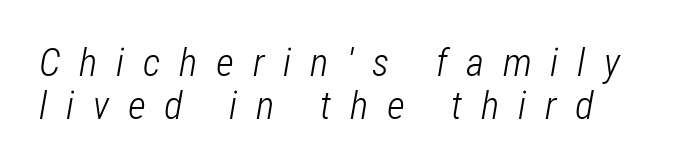
The space beneath each line is pristine and unruled. What stands out about the letter spacing? Its width — letters are far apart. If you measured baseline to baseline, you'd find a short distance. In terms of posture, this sample is oblique. On a weight scale, this lands at 450 or below. Character widths vary here, with narrow letters taking less room than wide ones.
